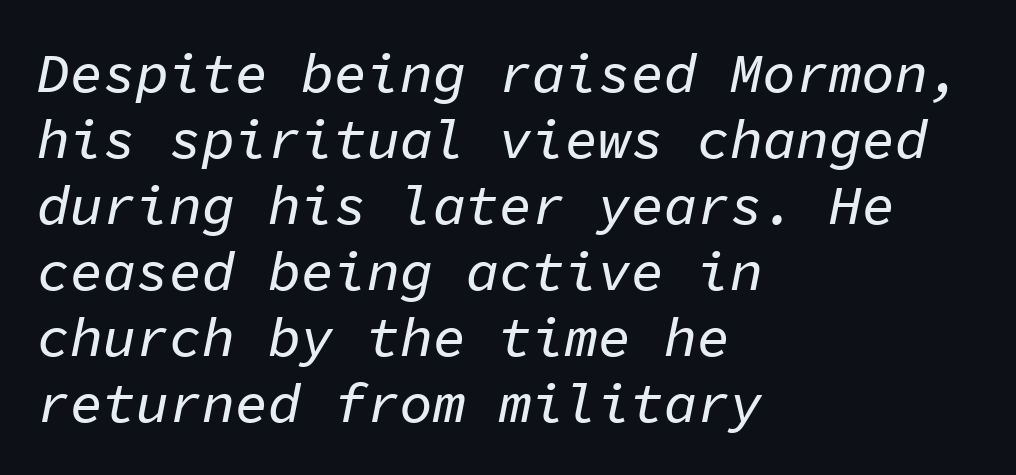
{"italic": "yes", "lean": "right", "slant_degrees": 11, "width": "normal", "stroke_contrast": "low", "x_height": "medium", "monospaced": "yes", "underline": "no", "align": "left", "line_spacing_ratio": 1.2, "letter_spacing": "normal", "letter_spacing_em": 0.0, "glyph_px": 55}
